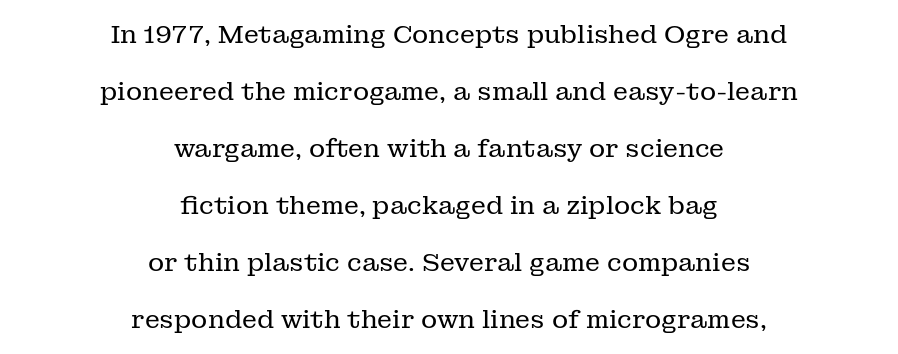
The image shows 25 px text type, upright; set centered, loose line spacing (2.28x), normal letter spacing, not underlined.
